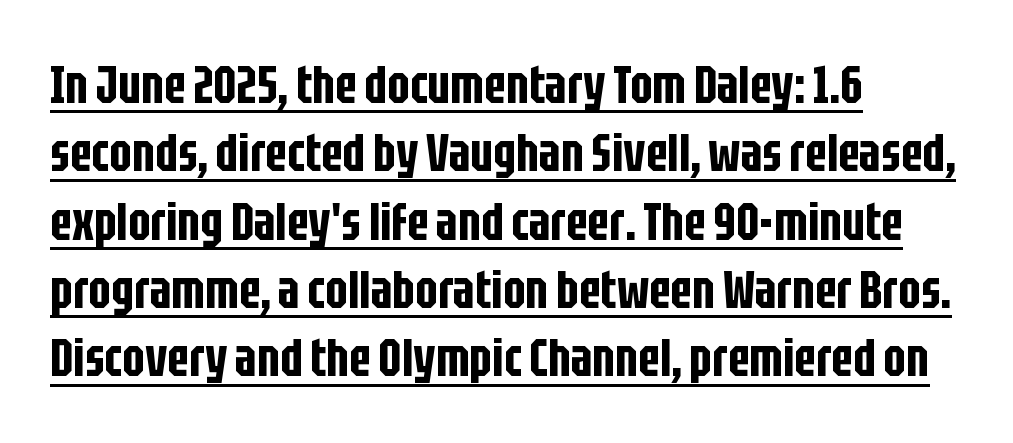
Character widths vary here, with narrow letters taking less room than wide ones. Is there much room between lines? A standard amount, neither cramped nor airy. In designer terms, the underline attribute is active on this setting. Inter-character spacing is left at the font's built-in metrics.
